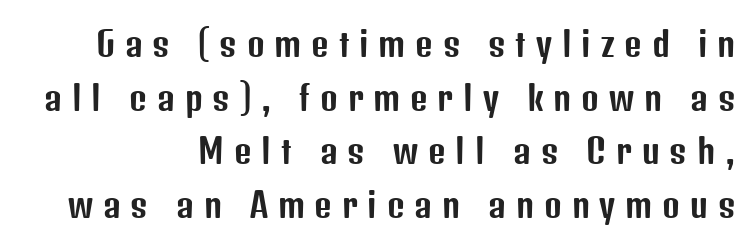
{"serif": "no", "italic": "no", "width": "condensed", "stroke_contrast": "low", "x_height": "medium", "monospaced": "no", "underline": "no", "align": "right", "line_spacing": "normal", "line_spacing_ratio": 1.58, "letter_spacing": "wide", "letter_spacing_em": 0.29, "glyph_px": 34}
